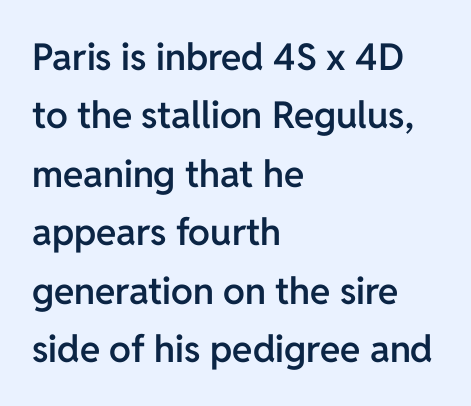
The image shows 37 px semibold sans-serif type, upright; set left-aligned, normal line spacing (1.58x), normal letter spacing, not underlined; low stroke contrast and a medium x-height.
